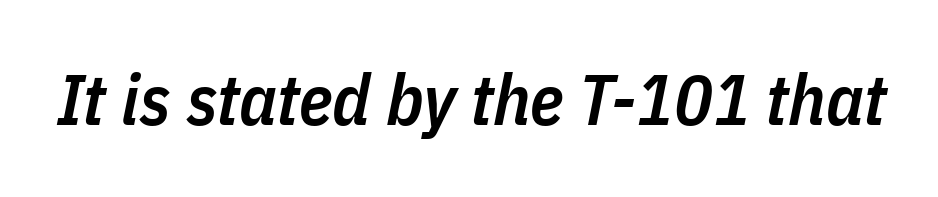
Q: Is the text bold? A: Semi-bold.
Q: Is the text italic (slanted)? A: Yes, it leans right by about 11 degrees.
Q: Is the text underlined? A: No.
Q: Is the spacing between letters normal or unusually wide? A: Normal.
Q: Width (condensed, normal, or wide)? A: Condensed.
Q: Stroke contrast? A: Low.
Q: x-height? A: Medium.
Q: Monospaced? A: No.
